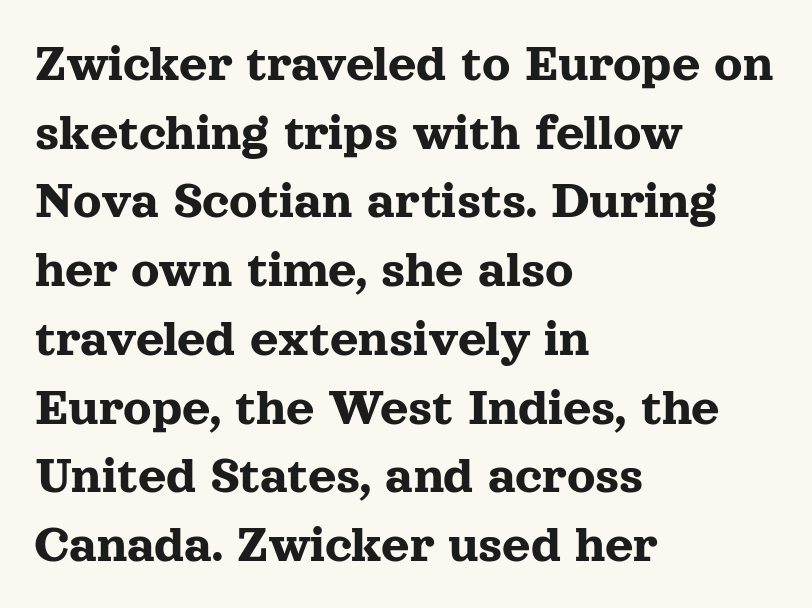
Q: Is the text italic (slanted)? A: No, it is upright.
Q: Is the typeface a serif or a sans-serif typeface? A: Serif.
Q: Is the text underlined? A: No.
Q: How is the paragraph aligned? A: Left-aligned.
Q: Is the spacing between letters normal or unusually wide? A: Normal.
Q: Is the spacing between lines tight, normal or loose? A: Normal.
Q: Width (condensed, normal, or wide)? A: Normal.
Q: x-height? A: Medium.
Q: Monospaced? A: No.
